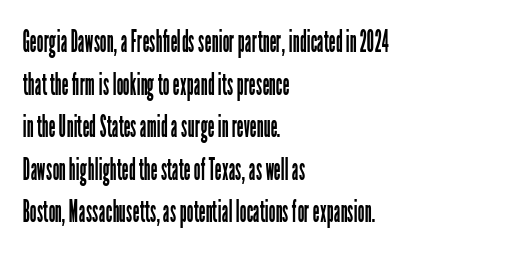
{"serif": "no", "italic": "no", "bold": "no", "weight": "regular", "width": "condensed", "stroke_contrast": "low", "x_height": "medium", "monospaced": "no", "underline": "no", "align": "left", "line_spacing": "normal", "line_spacing_ratio": 1.42, "letter_spacing": "normal", "letter_spacing_em": 0.0, "glyph_px": 30}
